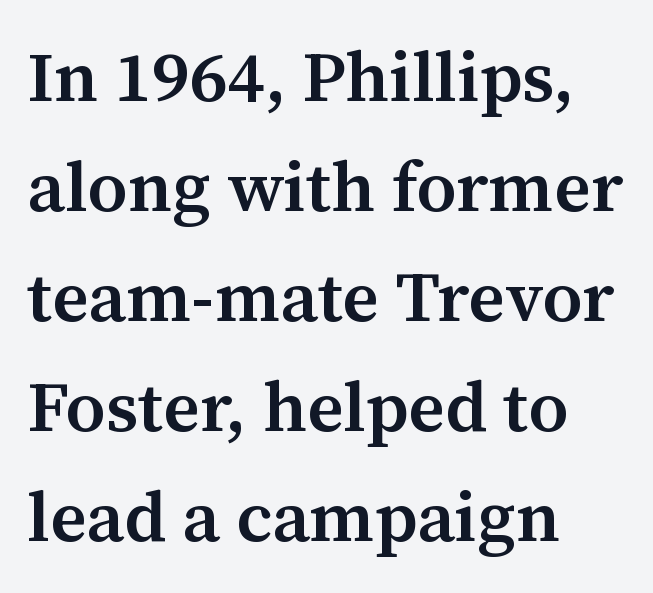
On the weight axis this lands at semibold, roughly 600. Notice how descenders clear the ascenders below comfortably — that's standard leading. Underline: absent. Designer's note — italics off, roman on.
